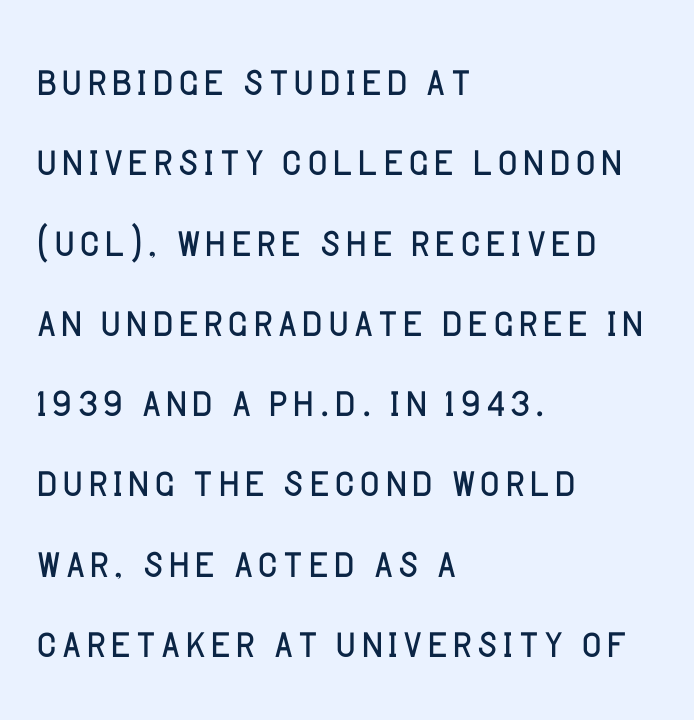
{"serif": "no", "italic": "no", "bold": "no", "weight": "light", "width": "normal", "stroke_contrast": "low", "x_height": "large", "monospaced": "no", "underline": "no", "align": "left", "line_spacing": "normal", "line_spacing_ratio": 1.46, "letter_spacing": "normal", "letter_spacing_em": 0.0, "glyph_px": 55}
